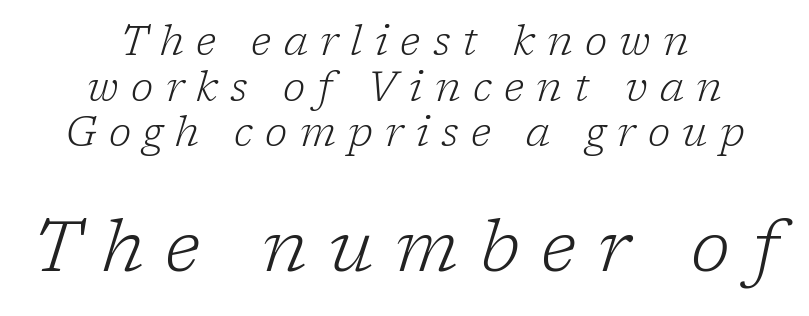
Q: Is the text bold? A: No.
Q: Is the text italic (slanted)? A: Yes, it leans right by about 17 degrees.
Q: Is the typeface a serif or a sans-serif typeface? A: Serif.
Q: Is the text underlined? A: No.
Q: How is the paragraph aligned? A: Centered.
Q: Is the spacing between letters normal or unusually wide? A: Unusually wide.
Q: Is the spacing between lines tight, normal or loose? A: Tight.
Q: Which block of text is set in a larger size, the first (top) or the second (bottom)? A: The second (bottom) one.
Q: Width (condensed, normal, or wide)? A: Normal.
Q: Stroke contrast? A: Low.
Q: x-height? A: Medium.
Q: Monospaced? A: No.
